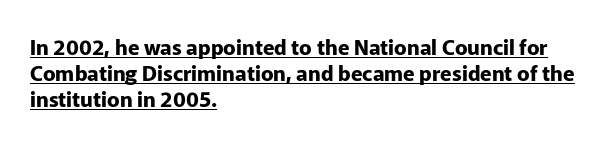
The image shows 21 px bold type, upright; set left-aligned, line spacing 1.24x, normal letter spacing, underlined.
